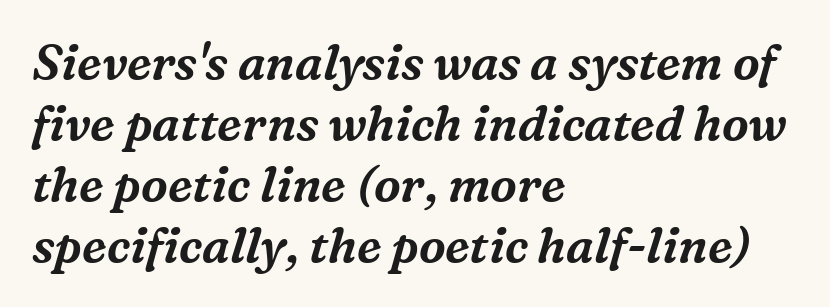
{"serif": "yes", "italic": "yes", "lean": "right", "slant_degrees": 16, "width": "normal", "stroke_contrast": "medium", "x_height": "medium", "monospaced": "no", "underline": "no", "align": "left", "line_spacing": "normal", "line_spacing_ratio": 1.27, "letter_spacing": "normal", "letter_spacing_em": 0.0, "glyph_px": 48}
